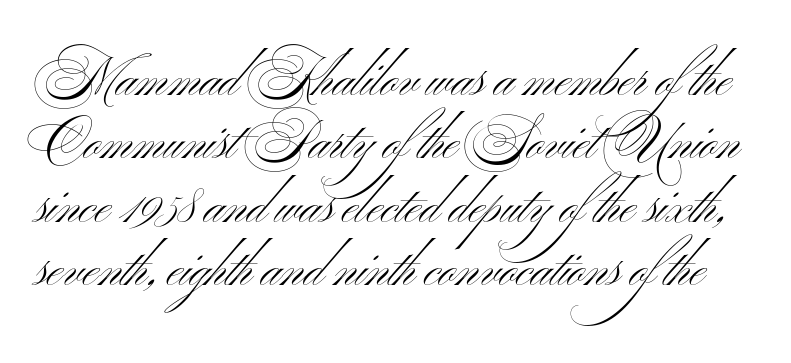
The image shows 52 px light, wide sans-serif type; set line spacing 1.22x, normal letter spacing, not underlined; medium stroke contrast and a small x-height.
